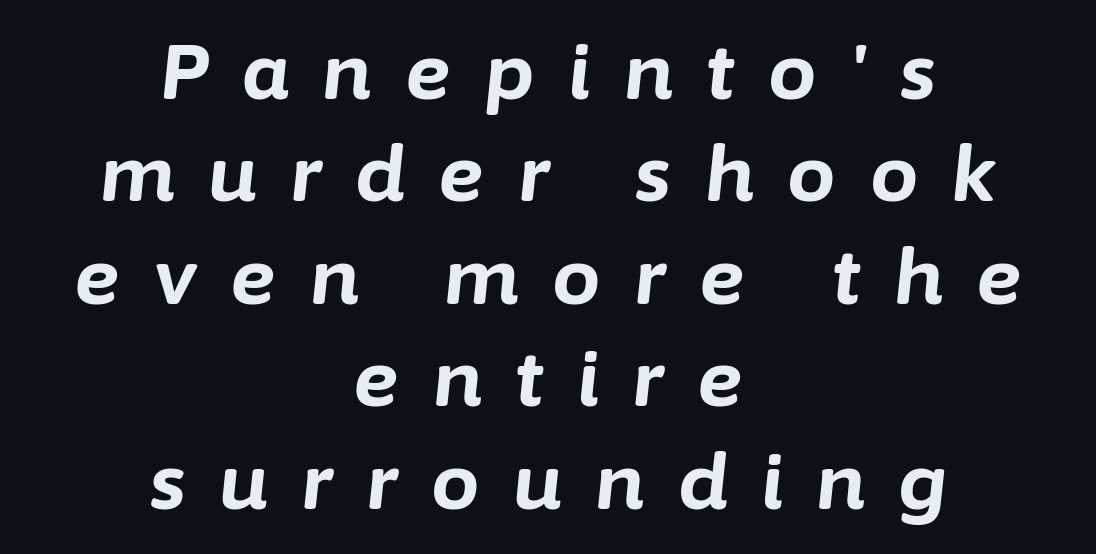
{"italic": "yes", "lean": "right", "slant_degrees": 6, "bold": "yes", "weight": "bold", "width": "normal", "stroke_contrast": "low", "x_height": "medium", "monospaced": "no", "underline": "no", "align": "center", "line_spacing": "normal", "line_spacing_ratio": 1.33, "letter_spacing": "wide", "letter_spacing_em": 0.44, "glyph_px": 77}
